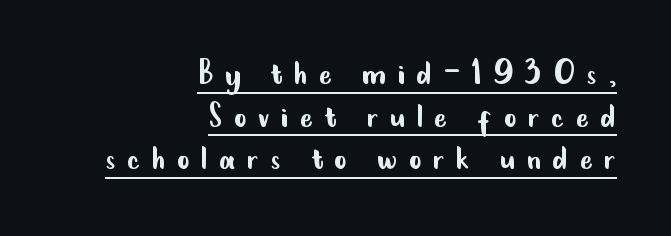
Think of a printed novel: that variable character pitch is what you see here. Teacher's note: observe the even right margin — that is flush-right alignment. Is the letter spacing exaggerated? Yes — the characters are pushed far apart. Honestly, the rows look squashed on top of each other. A continuous stroke trails under the words, as in a hyperlink. Note: no serifs on the glyphs.
